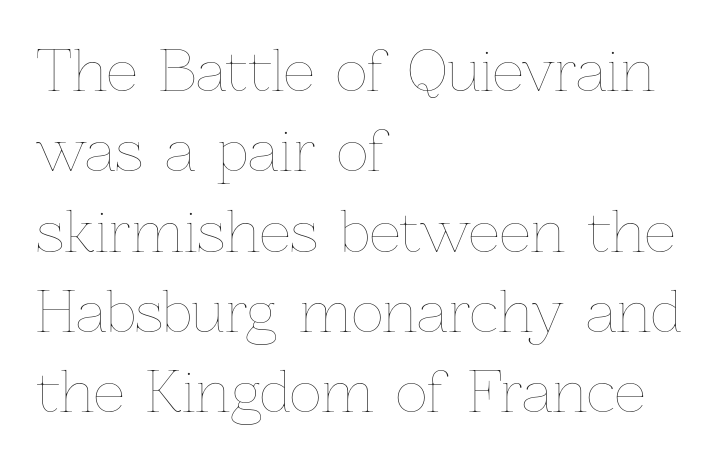
{"italic": "no", "bold": "no", "weight": "thin", "width": "normal", "stroke_contrast": "low", "x_height": "medium", "monospaced": "no", "underline": "no", "align": "left", "line_spacing": "normal", "line_spacing_ratio": 1.46, "letter_spacing": "normal", "letter_spacing_em": 0.0, "glyph_px": 55}
